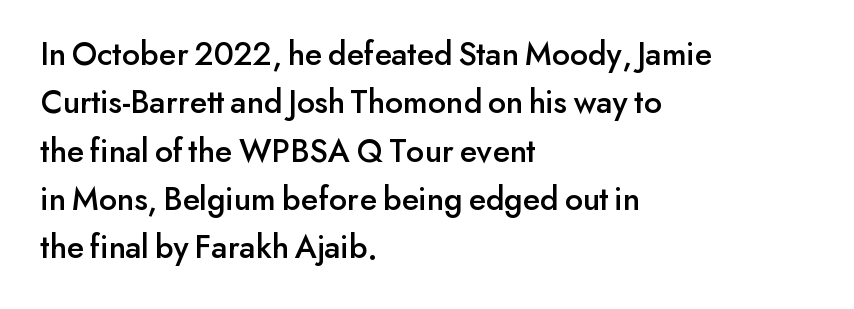
{"serif": "no", "italic": "no", "width": "normal", "stroke_contrast": "low", "x_height": "small", "monospaced": "no", "underline": "no", "align": "left", "line_spacing": "normal", "line_spacing_ratio": 1.42, "letter_spacing": "normal", "letter_spacing_em": 0.0, "glyph_px": 34}
